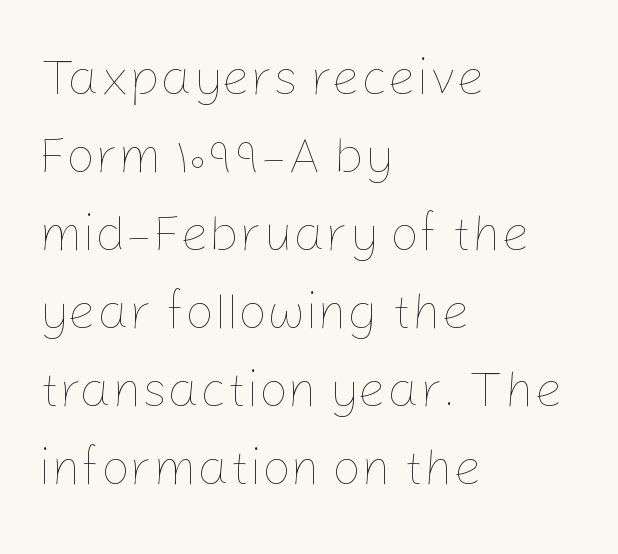
Q: Is the text bold? A: No.
Q: Is the text italic (slanted)? A: No, it is upright.
Q: Is the text underlined? A: No.
Q: How is the paragraph aligned? A: Left-aligned.
Q: Is the spacing between letters normal or unusually wide? A: Normal.
Q: Is the spacing between lines tight, normal or loose? A: Normal.
Q: Width (condensed, normal, or wide)? A: Normal.
Q: Stroke contrast? A: Low.
Q: x-height? A: Medium.
Q: Monospaced? A: No.
